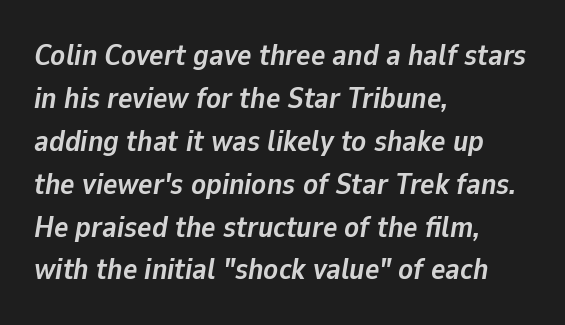
{"italic": "yes", "lean": "right", "slant_degrees": 9, "bold": "yes", "weight": "semibold", "width": "normal", "stroke_contrast": "low", "x_height": "medium", "monospaced": "no", "underline": "no", "align": "left", "line_spacing": "normal", "line_spacing_ratio": 1.43, "letter_spacing": "normal", "letter_spacing_em": 0.0, "glyph_px": 30}
